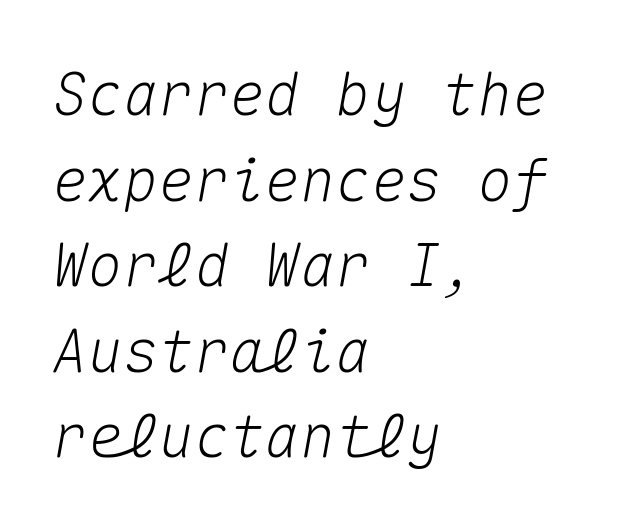
{"italic": "yes", "lean": "right", "slant_degrees": 10, "width": "normal", "stroke_contrast": "medium", "x_height": "medium", "monospaced": "yes", "underline": "no", "align": "left", "line_spacing": "normal", "line_spacing_ratio": 1.45, "letter_spacing": "normal", "letter_spacing_em": 0.0, "glyph_px": 59}
